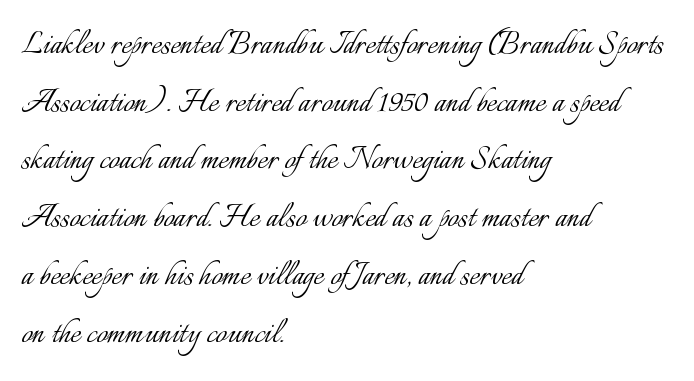
Counters stay open thanks to moderate or lighter strokes. Each letter keeps its own natural width here, so spacing adapts to shape. The vertical gap from one line to the next is medium. The passage is arranged the way most books set body copy — flush left.
